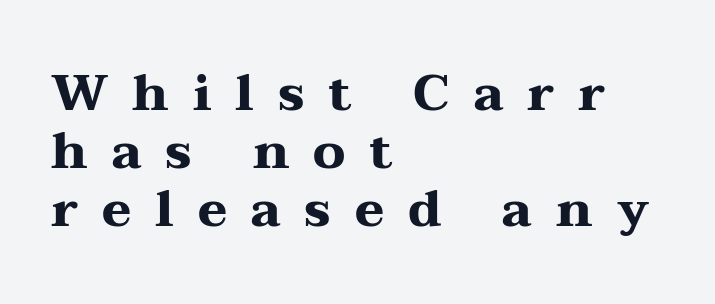
The image shows 50 px heavy, wide serif type, upright; set left-aligned, line spacing 1.16x, unusually wide letter spacing (+0.48 em), not underlined; medium stroke contrast and a medium x-height.
